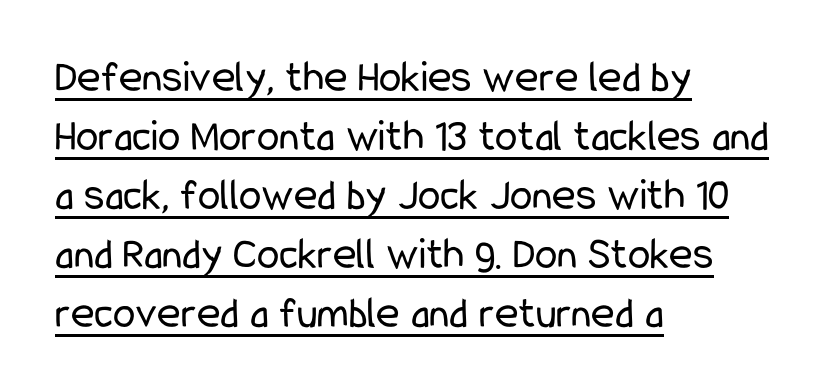
This sample keeps an unexceptional amount of space between lines. The font is comparable to plain body text, perhaps lighter. Italic: no, the glyphs are upright roman. Grotesque or geometric, the face here clearly has no serifs.
